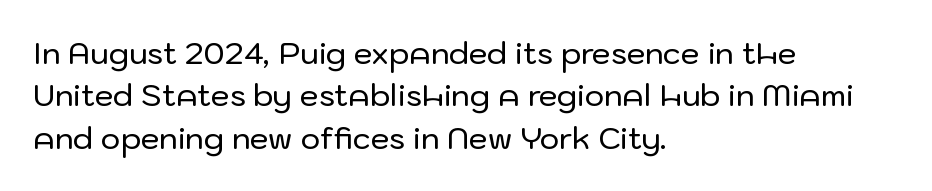
You can tell from the bare stems that sans-serif type was used. If you drew a line through each stem, it would be perfectly vertical. There is no visible air inserted between adjacent glyphs. Note the varied advance widths — an 'i' is clearly narrower than an 'm'.
